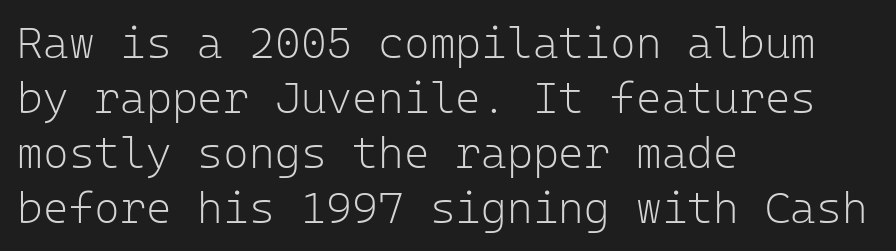
Q: Is the text bold? A: No.
Q: Is the text italic (slanted)? A: No, it is upright.
Q: Is the typeface a serif or a sans-serif typeface? A: Sans-serif.
Q: Is the text underlined? A: No.
Q: How is the paragraph aligned? A: Left-aligned.
Q: Is the spacing between letters normal or unusually wide? A: Normal.
Q: Is the spacing between lines tight, normal or loose? A: Normal.
Q: Width (condensed, normal, or wide)? A: Normal.
Q: Stroke contrast? A: Low.
Q: x-height? A: Medium.
Q: Monospaced? A: Yes.
